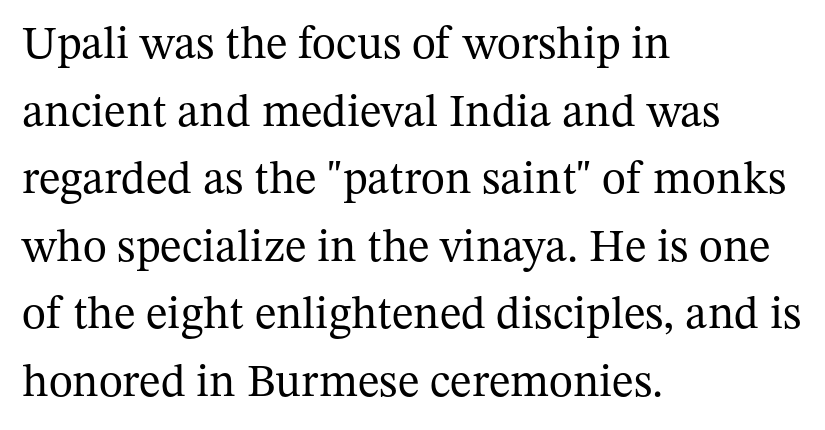
Q: Is the text bold? A: No.
Q: Is the text italic (slanted)? A: No, it is upright.
Q: Is the typeface a serif or a sans-serif typeface? A: Serif.
Q: Is the text underlined? A: No.
Q: How is the paragraph aligned? A: Left-aligned.
Q: Is the spacing between letters normal or unusually wide? A: Normal.
Q: Is the spacing between lines tight, normal or loose? A: Normal.
Q: Width (condensed, normal, or wide)? A: Normal.
Q: Stroke contrast? A: Medium.
Q: x-height? A: Medium.
Q: Monospaced? A: No.
